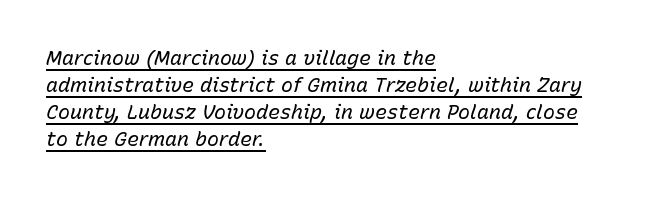
{"italic": "yes", "lean": "right", "slant_degrees": 15, "bold": "no", "underline": "yes", "align": "left", "line_spacing": "normal", "line_spacing_ratio": 1.35, "letter_spacing": "normal", "letter_spacing_em": 0.0, "glyph_px": 20}
